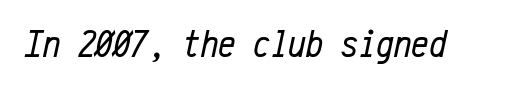
A typesetter would call this monospace, since all characters share one set width. The characters are drawn with everyday or finer stroke widths. Decoration check: the copy has no underline. The lettering tilts uniformly, giving the passage an italic look.
